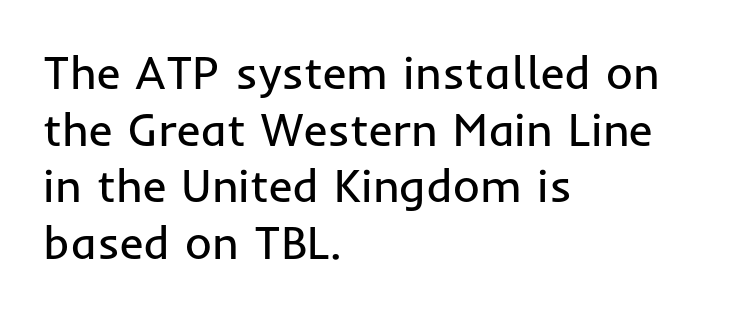
{"serif": "no", "italic": "no", "bold": "no", "weight": "regular", "width": "normal", "stroke_contrast": "low", "x_height": "medium", "monospaced": "no", "underline": "no", "align": "left", "line_spacing_ratio": 1.23, "letter_spacing": "normal", "letter_spacing_em": 0.0, "glyph_px": 46}
